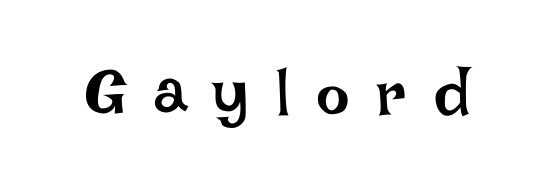
{"italic": "no", "bold": "no", "weight": "regular", "width": "normal", "stroke_contrast": "low", "x_height": "large", "monospaced": "no", "underline": "no", "letter_spacing": "wide", "letter_spacing_em": 0.42, "glyph_px": 63}
